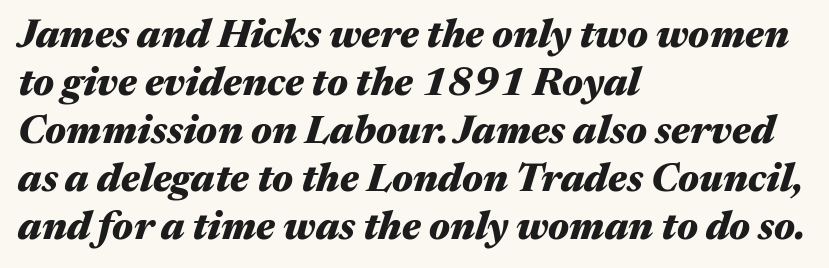
{"italic": "yes", "lean": "right", "slant_degrees": 17, "bold": "yes", "weight": "heavy", "width": "wide", "stroke_contrast": "medium", "x_height": "medium", "monospaced": "no", "underline": "no", "align": "left", "line_spacing_ratio": 1.23, "letter_spacing": "normal", "letter_spacing_em": 0.0, "glyph_px": 39}
